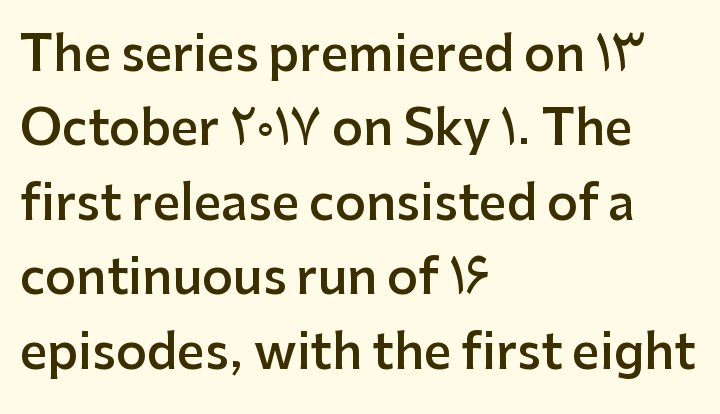
Left-aligned paragraph, ragged on the right. Rows of type keep a routine distance in the vertical direction. This rendering features lettering with no underline. The passage shown is semibold, sitting just below true bold. Style check: upright. What kind of face is this? One without serifs — a sans.
